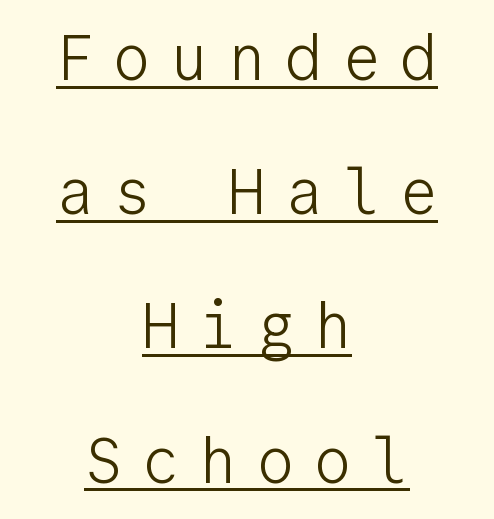
You can see a thin bar hugging the bottom of the glyphs. The lettering stays uniformly vertical, giving the passage a roman look. The leading is generous, giving the passage an open texture. You could only call the tracking loose — the letters float apart. No extra ink here — the face is not bold.
